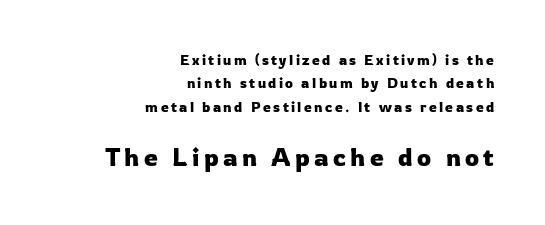
Quick note: not italic, upright. The passage is arranged like a letterhead date or caption credit — flush right. The designer gave the closing block more size than the opening block. The block of text has a typical density, with ordinary space between rows.
